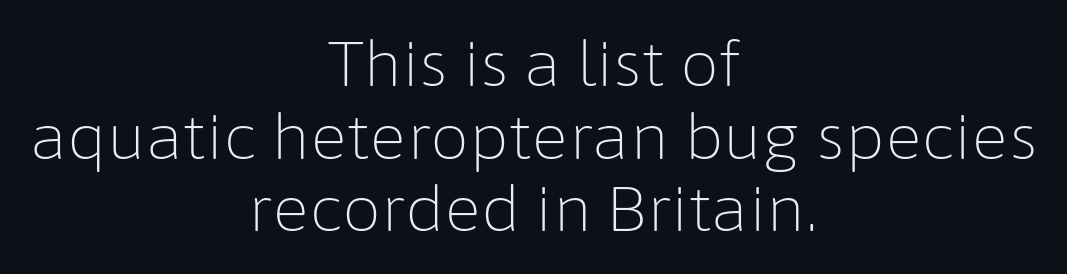
The image shows 62 px light sans-serif type, upright; set centered, line spacing 1.17x, normal letter spacing, not underlined; low stroke contrast and a medium x-height.
